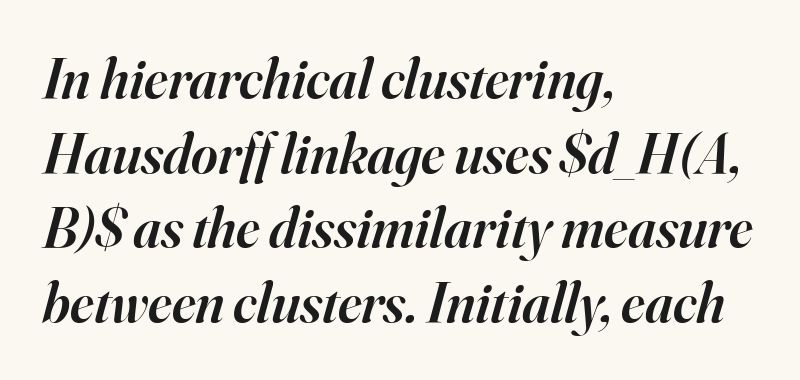
Q: Is the text bold? A: Semi-bold.
Q: Is the text italic (slanted)? A: Yes, it leans right by about 16 degrees.
Q: Is the typeface a serif or a sans-serif typeface? A: Serif.
Q: Is the text underlined? A: No.
Q: How is the paragraph aligned? A: Left-aligned.
Q: Is the spacing between letters normal or unusually wide? A: Normal.
Q: Is the spacing between lines tight, normal or loose? A: Normal.
Q: Width (condensed, normal, or wide)? A: Normal.
Q: Stroke contrast? A: High.
Q: x-height? A: Small.
Q: Monospaced? A: No.
